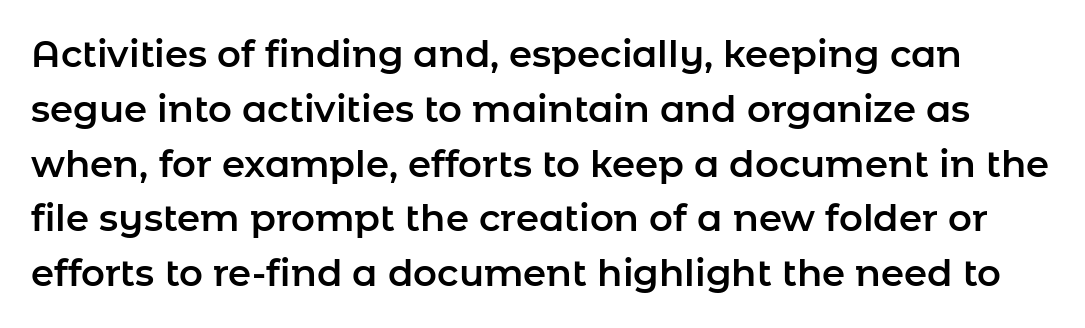
{"serif": "no", "italic": "no", "width": "normal", "stroke_contrast": "low", "x_height": "medium", "monospaced": "no", "underline": "no", "line_spacing": "normal", "line_spacing_ratio": 1.48, "letter_spacing": "normal", "letter_spacing_em": 0.0, "glyph_px": 37}
